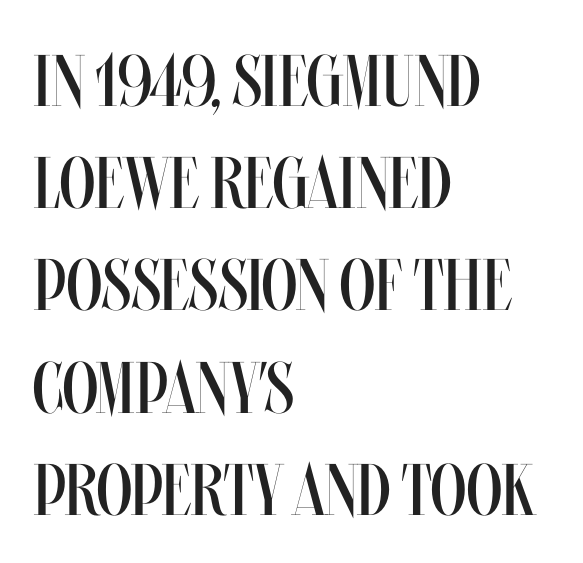
The image shows 73 px regular-weight, condensed type, upright; set left-aligned, normal line spacing (1.4x), normal letter spacing, not underlined; medium stroke contrast and a large x-height.
